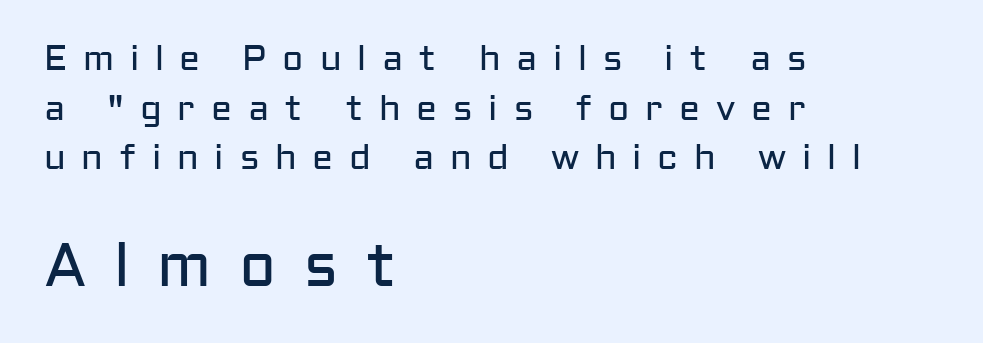
Q: Is the text bold? A: No.
Q: Is the text italic (slanted)? A: No, it is upright.
Q: Is the typeface a serif or a sans-serif typeface? A: Sans-serif.
Q: Is the text underlined? A: No.
Q: How is the paragraph aligned? A: Left-aligned.
Q: Is the spacing between letters normal or unusually wide? A: Unusually wide.
Q: Is the spacing between lines tight, normal or loose? A: Normal.
Q: Which block of text is set in a larger size, the first (top) or the second (bottom)? A: The second (bottom) one.
Q: Width (condensed, normal, or wide)? A: Normal.
Q: Stroke contrast? A: Low.
Q: x-height? A: Medium.
Q: Monospaced? A: No.
